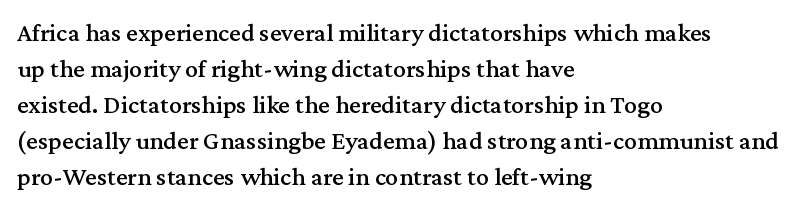
Q: Is the text italic (slanted)? A: No, it is upright.
Q: Is the text underlined? A: No.
Q: How is the paragraph aligned? A: Left-aligned.
Q: Is the spacing between letters normal or unusually wide? A: Normal.
Q: Is the spacing between lines tight, normal or loose? A: Normal.
